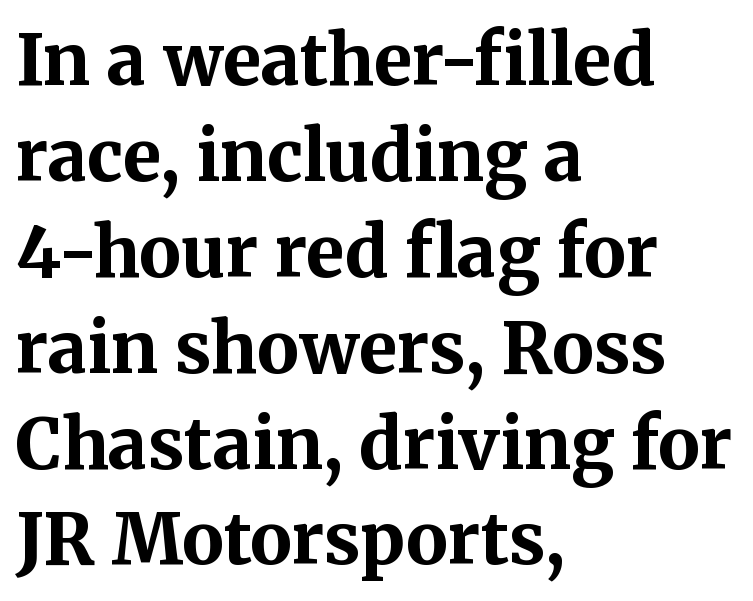
Q: Is the text bold? A: Yes.
Q: Is the text italic (slanted)? A: No, it is upright.
Q: Is the typeface a serif or a sans-serif typeface? A: Serif.
Q: Is the text underlined? A: No.
Q: How is the paragraph aligned? A: Left-aligned.
Q: Is the spacing between letters normal or unusually wide? A: Normal.
Q: Is the spacing between lines tight, normal or loose? A: Normal.
Q: Width (condensed, normal, or wide)? A: Normal.
Q: Stroke contrast? A: Medium.
Q: x-height? A: Medium.
Q: Monospaced? A: No.
